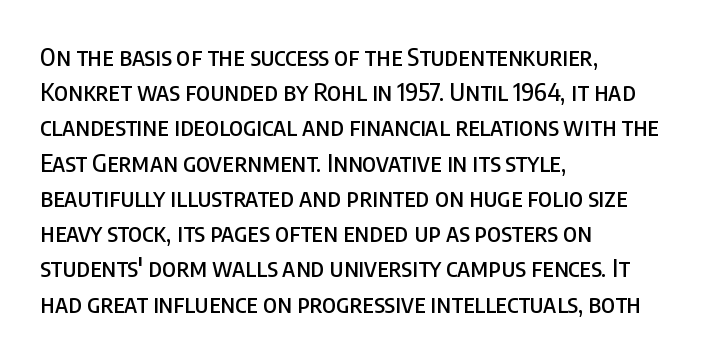
Q: Is the text italic (slanted)? A: No, it is upright.
Q: Is the text underlined? A: No.
Q: How is the paragraph aligned? A: Left-aligned.
Q: Is the spacing between letters normal or unusually wide? A: Normal.
Q: Is the spacing between lines tight, normal or loose? A: Normal.
